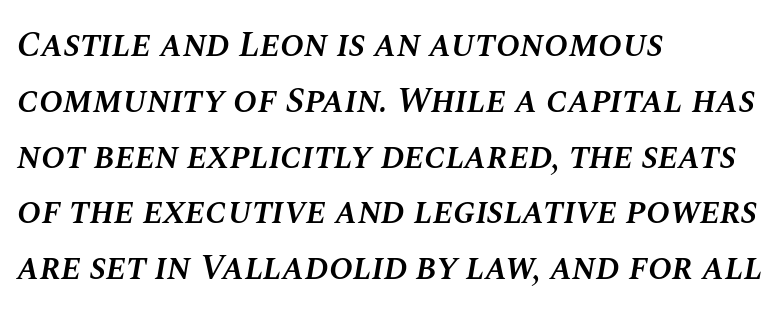
Summary of weight: moderately heavy, a semibold. In CSS terms this would be text-align: left. The font's italic variant was chosen for this text. In terms of letterspacing, this is plain default setting. Descenders are the only things crossing below the line. The rendering uses natural spacing where letterforms have individual widths.
